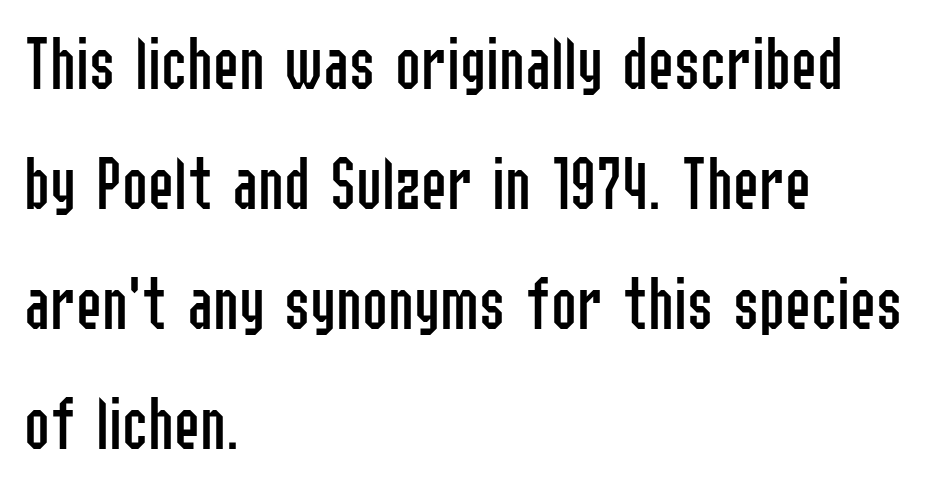
Q: Is the text bold? A: No.
Q: Is the text italic (slanted)? A: No, it is upright.
Q: Is the typeface a serif or a sans-serif typeface? A: Sans-serif.
Q: Is the text underlined? A: No.
Q: How is the paragraph aligned? A: Left-aligned.
Q: Is the spacing between letters normal or unusually wide? A: Normal.
Q: Is the spacing between lines tight, normal or loose? A: Normal.
Q: Width (condensed, normal, or wide)? A: Condensed.
Q: Stroke contrast? A: Low.
Q: x-height? A: Medium.
Q: Monospaced? A: No.
